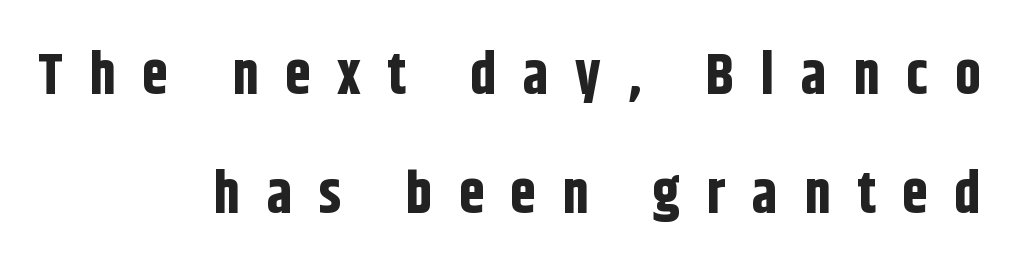
Q: Is the text bold? A: Yes.
Q: Is the text italic (slanted)? A: No, it is upright.
Q: Is the typeface a serif or a sans-serif typeface? A: Sans-serif.
Q: Is the text underlined? A: No.
Q: How is the paragraph aligned? A: Right-aligned.
Q: Is the spacing between letters normal or unusually wide? A: Unusually wide.
Q: Is the spacing between lines tight, normal or loose? A: Loose.
Q: Width (condensed, normal, or wide)? A: Condensed.
Q: Stroke contrast? A: Low.
Q: x-height? A: Large.
Q: Monospaced? A: No.
